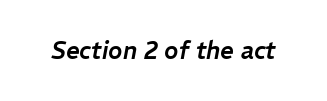
{"italic": "yes", "lean": "right", "slant_degrees": 11, "underline": "no", "letter_spacing": "normal", "letter_spacing_em": 0.0, "glyph_px": 24}
